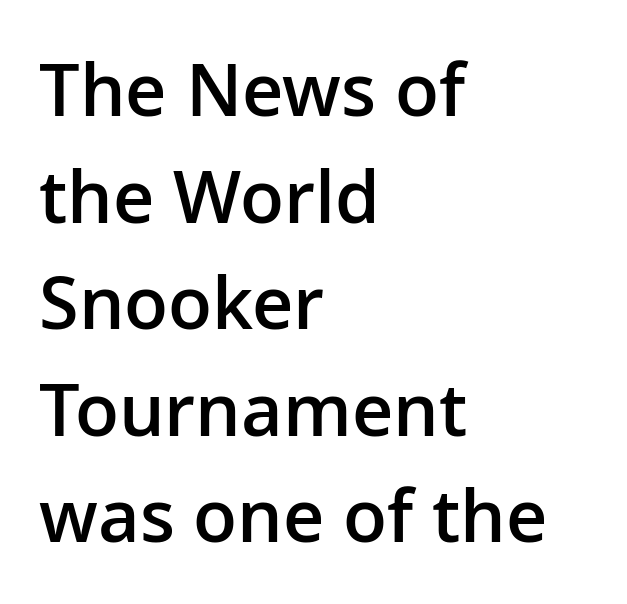
The image shows 72 px semibold sans-serif type, upright; set left-aligned, normal line spacing (1.48x), normal letter spacing, not underlined; low stroke contrast and a medium x-height.
